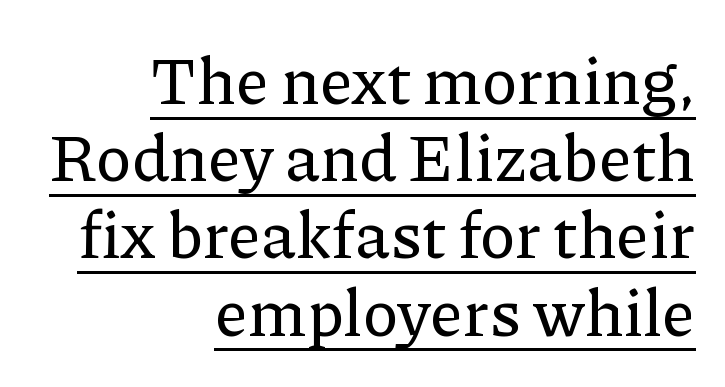
The image shows 66 px serif type, upright; set right-aligned, line spacing 1.17x, normal letter spacing, underlined; low stroke contrast and a medium x-height.
